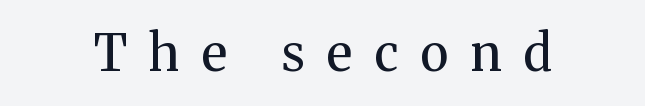
{"serif": "yes", "italic": "no", "bold": "no", "weight": "regular", "width": "normal", "stroke_contrast": "medium", "x_height": "medium", "monospaced": "no", "underline": "no", "letter_spacing": "wide", "letter_spacing_em": 0.45, "glyph_px": 50}
